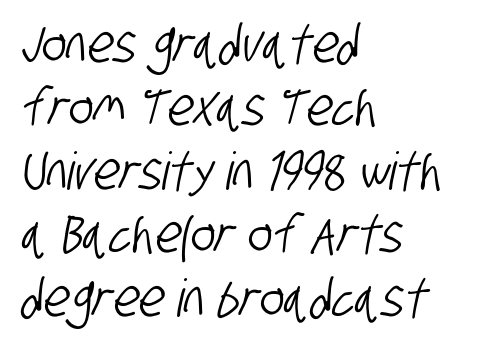
This rendering uses left alignment, leaving the right contour irregular. Unlike a traditional serif, this face leaves its strokes unadorned. This rendering leaves character spacing at its baseline value. The rendering uses natural spacing where letterforms have individual widths. Beneath every word, the page is bare.
